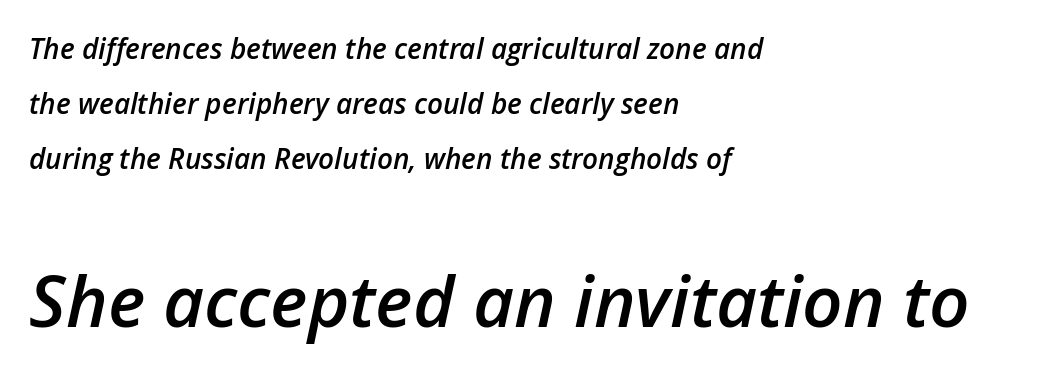
Q: Is the text bold? A: Semi-bold.
Q: Is the text italic (slanted)? A: Yes, it leans right by about 12 degrees.
Q: Is the text underlined? A: No.
Q: How is the paragraph aligned? A: Left-aligned.
Q: Is the spacing between letters normal or unusually wide? A: Normal.
Q: Is the spacing between lines tight, normal or loose? A: Loose.
Q: Which block of text is set in a larger size, the first (top) or the second (bottom)? A: The second (bottom) one.
Q: Width (condensed, normal, or wide)? A: Normal.
Q: Stroke contrast? A: Low.
Q: x-height? A: Medium.
Q: Monospaced? A: No.
